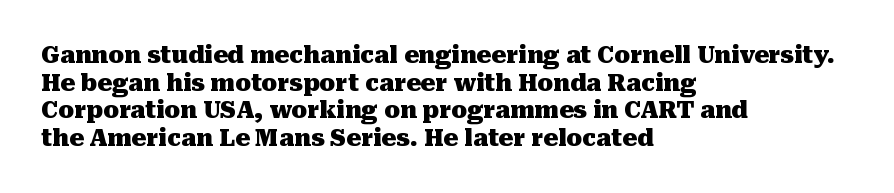
The letters stand upright; this is a roman face. Each word holds together tightly as a unit, with standard inter-letter gaps. Underline: absent. Notice how thick the strokes are: this is what a full bold looks like. The setting favours the left margin, as ordinary paragraphs usually do.
